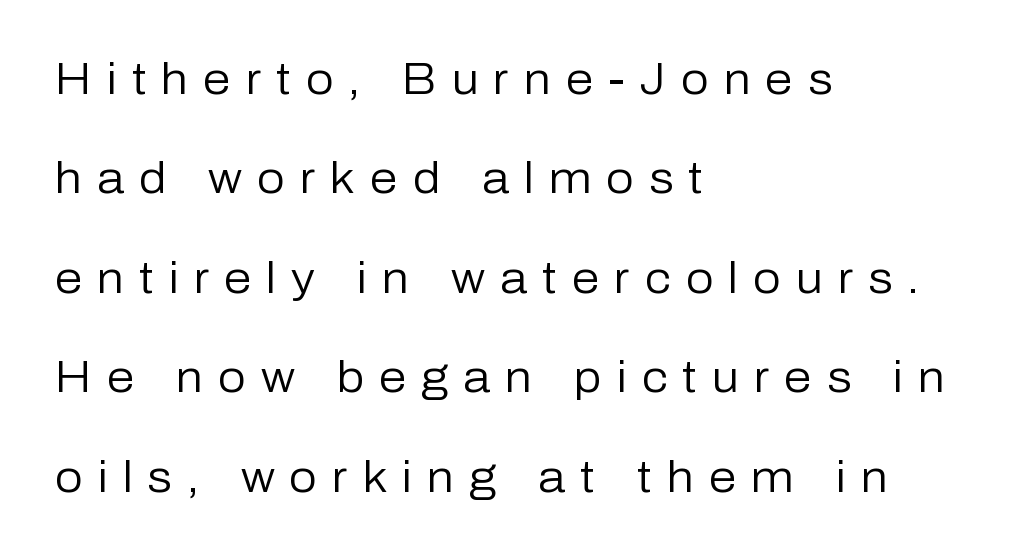
The image shows 44 px regular-weight sans-serif type, upright; set left-aligned, loose line spacing (2.26x), unusually wide letter spacing (+0.34 em), not underlined; low stroke contrast and a medium x-height.
